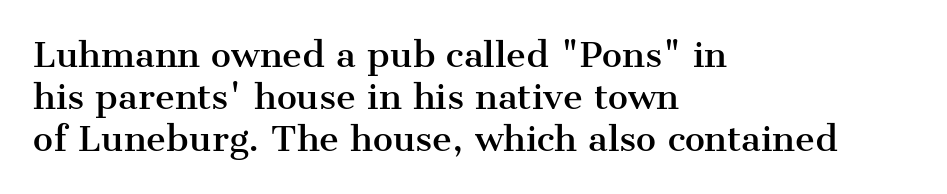
Q: Is the text italic (slanted)? A: No, it is upright.
Q: Is the typeface a serif or a sans-serif typeface? A: Serif.
Q: Is the text underlined? A: No.
Q: How is the paragraph aligned? A: Left-aligned.
Q: Is the spacing between letters normal or unusually wide? A: Normal.
Q: Width (condensed, normal, or wide)? A: Normal.
Q: Stroke contrast? A: Medium.
Q: x-height? A: Medium.
Q: Monospaced? A: No.
